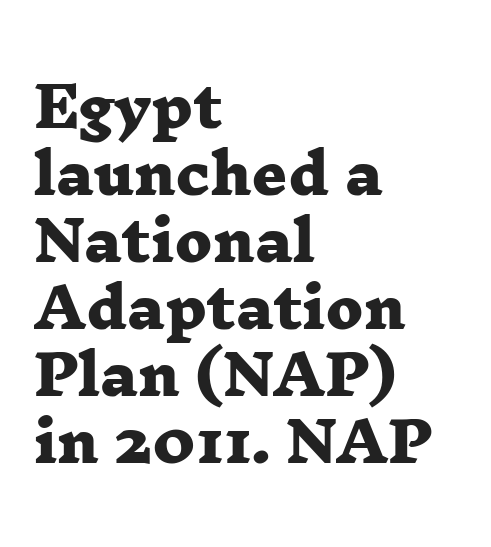
The image shows 55 px heavy, wide serif type; set left-aligned, line spacing 1.22x, normal letter spacing, not underlined; low stroke contrast and a medium x-height.
